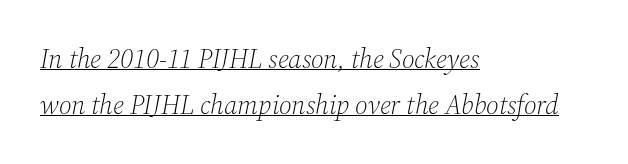
{"italic": "yes", "lean": "right", "slant_degrees": 12, "bold": "no", "underline": "yes", "align": "left", "line_spacing": "normal", "line_spacing_ratio": 1.69, "letter_spacing": "normal", "letter_spacing_em": 0.0, "glyph_px": 27}
